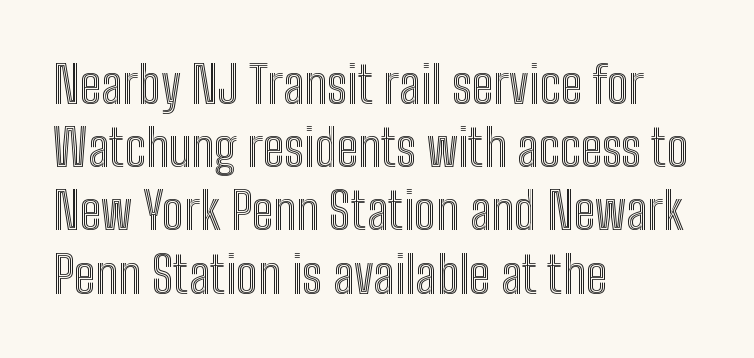
Q: Is the text italic (slanted)? A: No, it is upright.
Q: Is the text underlined? A: No.
Q: How is the paragraph aligned? A: Left-aligned.
Q: Is the spacing between letters normal or unusually wide? A: Normal.
Q: Width (condensed, normal, or wide)? A: Condensed.
Q: x-height? A: Medium.
Q: Monospaced? A: No.
